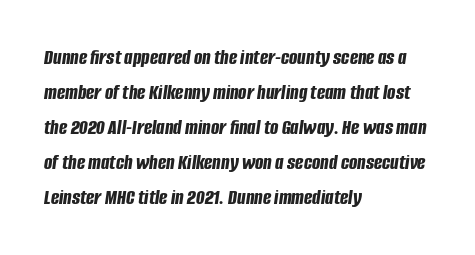
The image shows 22 px bold type, italic (leaning right); set left-aligned, normal line spacing (1.59x), normal letter spacing, not underlined.
